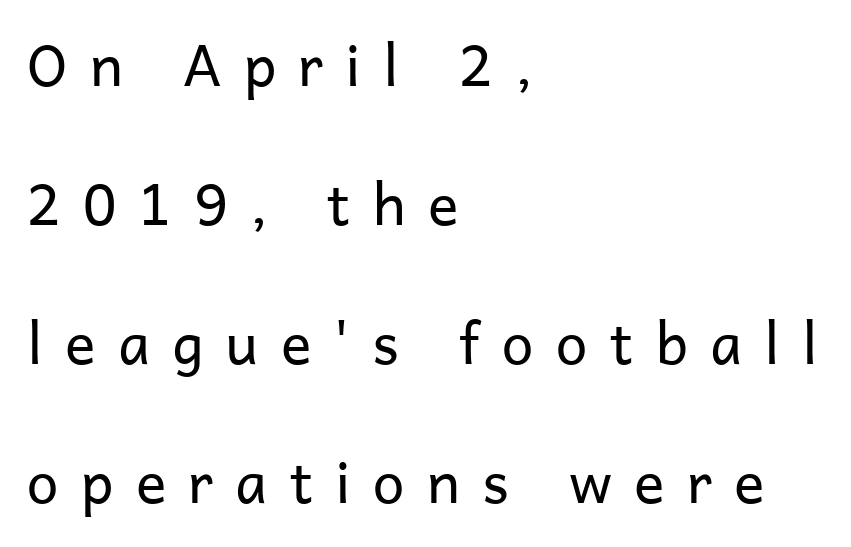
The image shows 57 px regular-weight sans-serif type, upright; set left-aligned, loose line spacing (2.44x), unusually wide letter spacing (+0.39 em), not underlined; low stroke contrast and a medium x-height.
